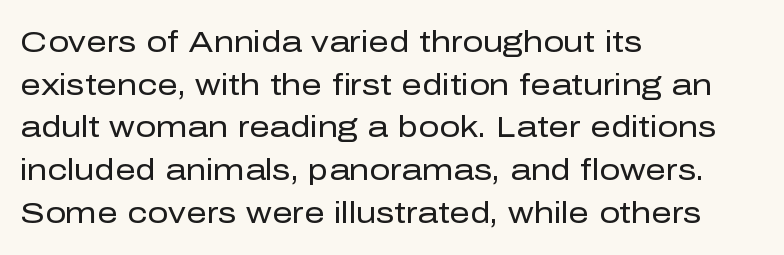
The specimen omits any rule beneath the text block's lines. This is sans-serif lettering, the kind often seen on screens and signage. Horizontally, the lines are justified to the leading edge only. Evenly set lines give the paragraph a standard silhouette. The specimen reads as upright at a glance. Stroke mass is kept to a normal reading level or below.
